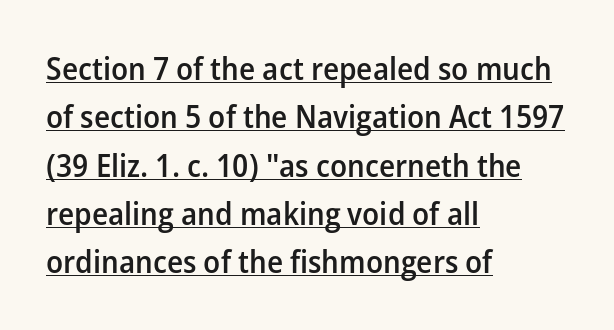
The image shows 32 px semibold sans-serif type, upright; set left-aligned, normal line spacing (1.51x), normal letter spacing, underlined; low stroke contrast and a medium x-height.
